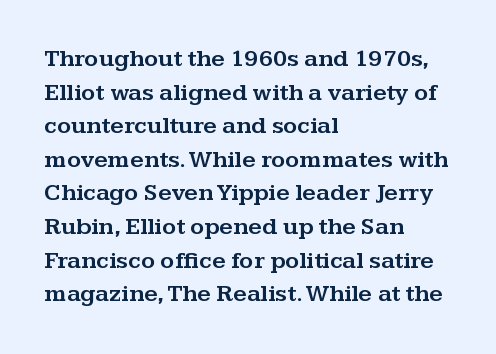
Leading matches the norm, producing a regular column. Every stem runs plumb, perpendicular to the baseline. Underline: absent. In CSS terms this would be text-align: left. Here the glyphs are tracked normally, forming tight word shapes.
